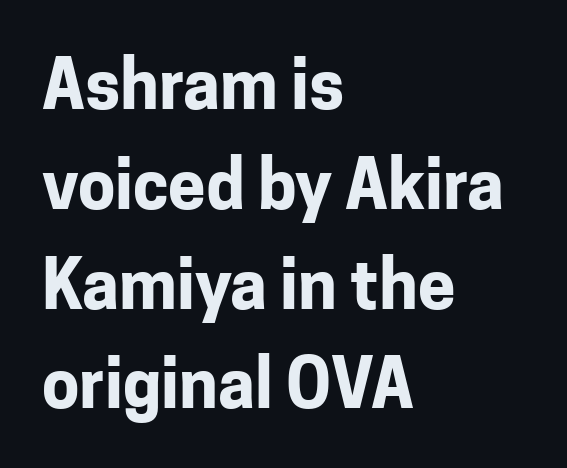
Q: Is the text bold? A: Yes.
Q: Is the text italic (slanted)? A: No, it is upright.
Q: Is the typeface a serif or a sans-serif typeface? A: Sans-serif.
Q: Is the text underlined? A: No.
Q: How is the paragraph aligned? A: Left-aligned.
Q: Is the spacing between letters normal or unusually wide? A: Normal.
Q: Is the spacing between lines tight, normal or loose? A: Normal.
Q: Width (condensed, normal, or wide)? A: Normal.
Q: Stroke contrast? A: Low.
Q: x-height? A: Medium.
Q: Monospaced? A: No.
